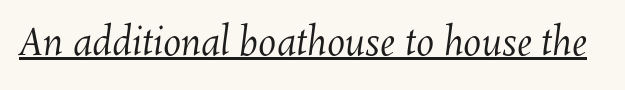
{"bold": "no", "weight": "regular", "width": "normal", "stroke_contrast": "medium", "x_height": "medium", "monospaced": "no", "underline": "yes", "letter_spacing": "normal", "letter_spacing_em": 0.0, "glyph_px": 36}
